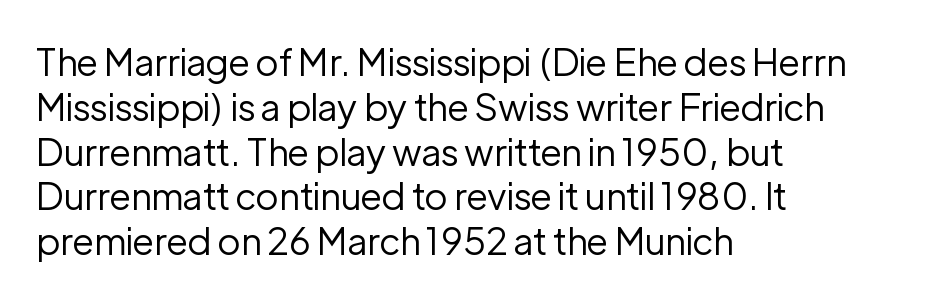
The image shows 37 px regular-weight sans-serif type, upright; set left-aligned, line spacing 1.21x, normal letter spacing, not underlined; low stroke contrast and a medium x-height.
